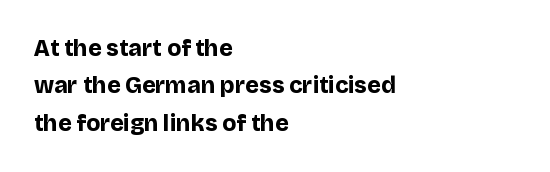
{"italic": "no", "bold": "yes", "underline": "no", "align": "left", "line_spacing": "normal", "line_spacing_ratio": 1.63, "letter_spacing": "normal", "letter_spacing_em": 0.0, "glyph_px": 23}
